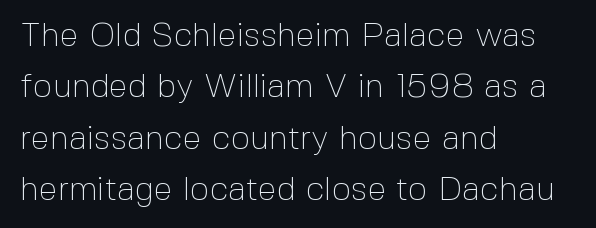
{"serif": "no", "italic": "no", "bold": "no", "weight": "thin", "width": "normal", "x_height": "medium", "monospaced": "no", "underline": "no", "align": "left", "line_spacing": "normal", "line_spacing_ratio": 1.51, "letter_spacing": "normal", "letter_spacing_em": 0.0, "glyph_px": 34}
